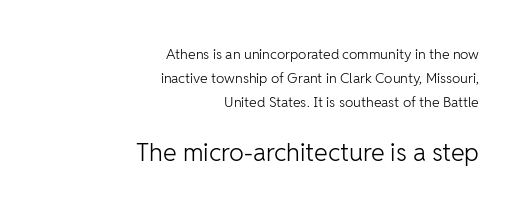
The image shows 25 px text type, upright; set right-aligned, normal line spacing (1.7x), normal letter spacing, not underlined; the second (bottom) block is 1.79x larger.
